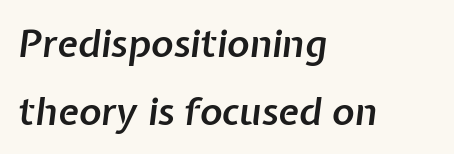
The image shows 38 px semibold type, italic (leaning right); set left-aligned, line spacing 1.78x, normal letter spacing, not underlined; low stroke contrast and a medium x-height.
